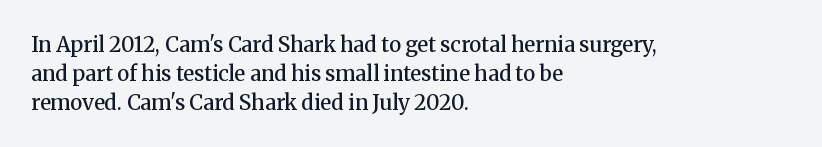
Q: Is the text bold? A: Semi-bold.
Q: Is the text italic (slanted)? A: No, it is upright.
Q: Is the text underlined? A: No.
Q: How is the paragraph aligned? A: Left-aligned.
Q: Is the spacing between letters normal or unusually wide? A: Normal.
Q: Is the spacing between lines tight, normal or loose? A: Normal.
